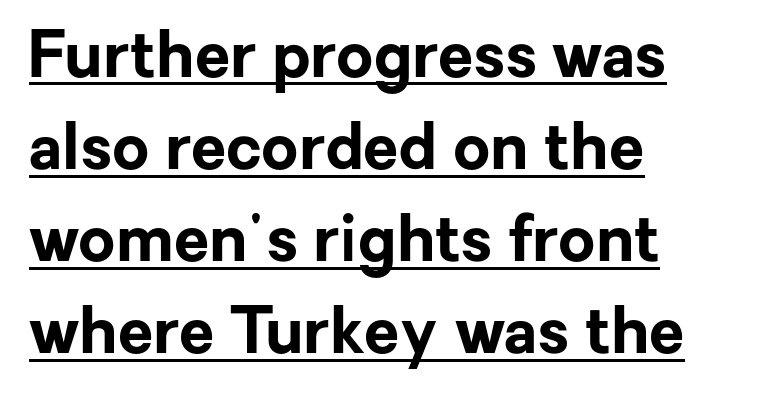
{"serif": "no", "italic": "no", "bold": "yes", "weight": "bold", "width": "normal", "stroke_contrast": "low", "x_height": "medium", "monospaced": "no", "underline": "yes", "align": "left", "line_spacing": "normal", "line_spacing_ratio": 1.44, "letter_spacing": "normal", "letter_spacing_em": 0.0, "glyph_px": 64}
